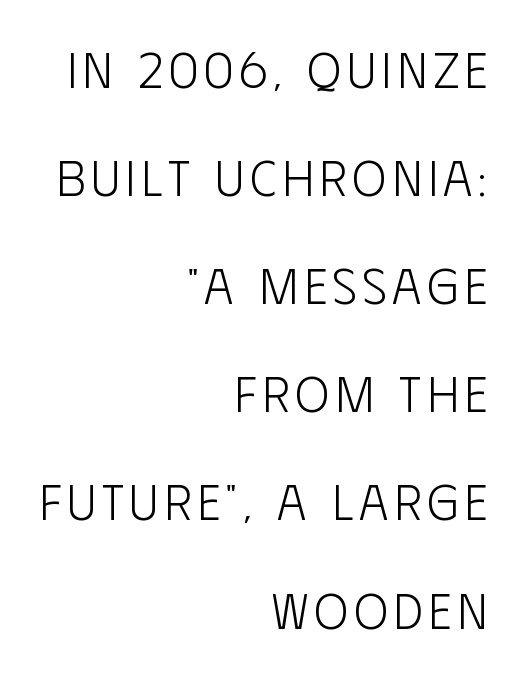
{"serif": "no", "italic": "no", "bold": "no", "weight": "light", "width": "condensed", "stroke_contrast": "low", "x_height": "large", "monospaced": "no", "underline": "no", "align": "right", "line_spacing": "loose", "line_spacing_ratio": 2.12, "glyph_px": 51}
